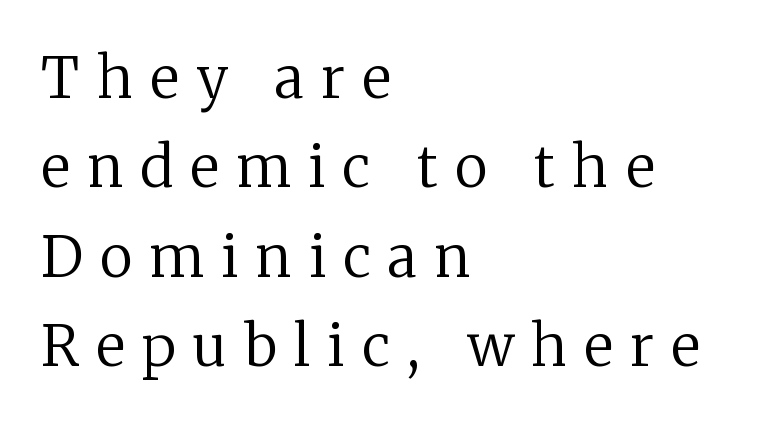
{"serif": "yes", "italic": "no", "bold": "no", "weight": "regular", "width": "normal", "stroke_contrast": "low", "x_height": "medium", "monospaced": "no", "underline": "no", "align": "left", "line_spacing": "normal", "line_spacing_ratio": 1.57, "letter_spacing": "wide", "letter_spacing_em": 0.3, "glyph_px": 57}
